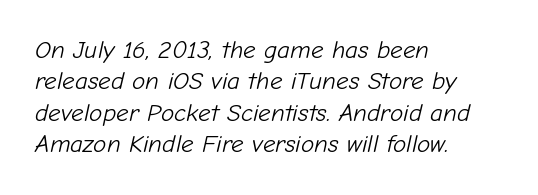
The image shows 25 px text type, italic (leaning right); set left-aligned, normal line spacing (1.26x), normal letter spacing, not underlined.
